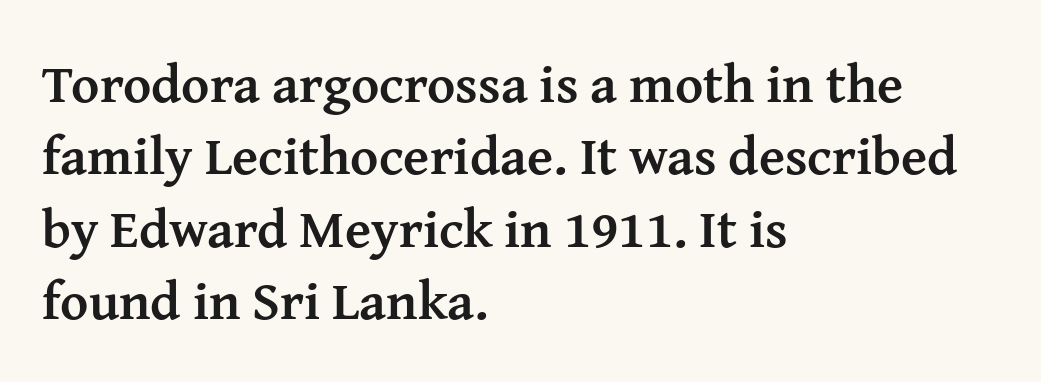
The image shows 54 px semibold serif type, upright; set left-aligned, normal line spacing (1.34x), normal letter spacing, not underlined; medium stroke contrast and a medium x-height.
